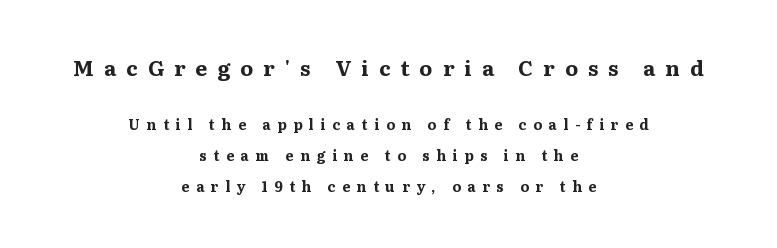
Clear beneath every line of the passage. Is the type bold? Yes — the strokes are clearly thick and heavy. Caption: multi-line text, centered on the measure. You could fit nearly another row in the gap between these rows. Which chunk is bigger? The first one — the top block dwarfs the bottom. Students, note that the glyphs here are deliberately spaced far apart.
